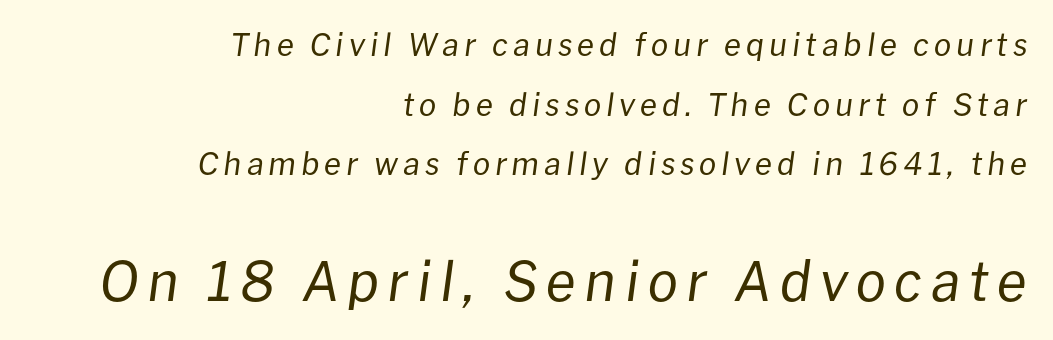
Q: Is the text bold? A: No.
Q: Is the text italic (slanted)? A: Yes, it leans right by about 8 degrees.
Q: Is the text underlined? A: No.
Q: How is the paragraph aligned? A: Right-aligned.
Q: Is the spacing between lines tight, normal or loose? A: Loose.
Q: Which block of text is set in a larger size, the first (top) or the second (bottom)? A: The second (bottom) one.
Q: Width (condensed, normal, or wide)? A: Normal.
Q: Stroke contrast? A: Low.
Q: x-height? A: Medium.
Q: Monospaced? A: No.
